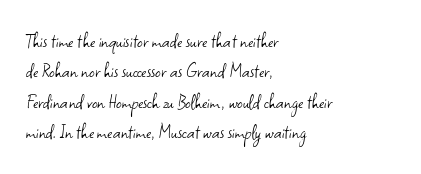
Q: Is the text bold? A: No.
Q: Is the text italic (slanted)? A: Yes.
Q: Is the text underlined? A: No.
Q: How is the paragraph aligned? A: Left-aligned.
Q: Is the spacing between letters normal or unusually wide? A: Normal.
Q: Is the spacing between lines tight, normal or loose? A: Normal.
